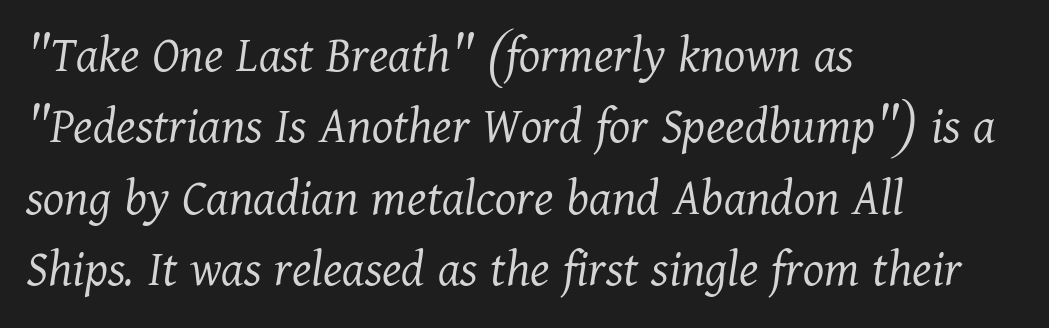
{"serif": "yes", "italic": "yes", "lean": "right", "slant_degrees": 11, "bold": "no", "weight": "light", "width": "normal", "stroke_contrast": "medium", "x_height": "medium", "monospaced": "no", "underline": "no", "align": "left", "line_spacing": "normal", "line_spacing_ratio": 1.32, "letter_spacing": "normal", "letter_spacing_em": 0.0, "glyph_px": 54}
